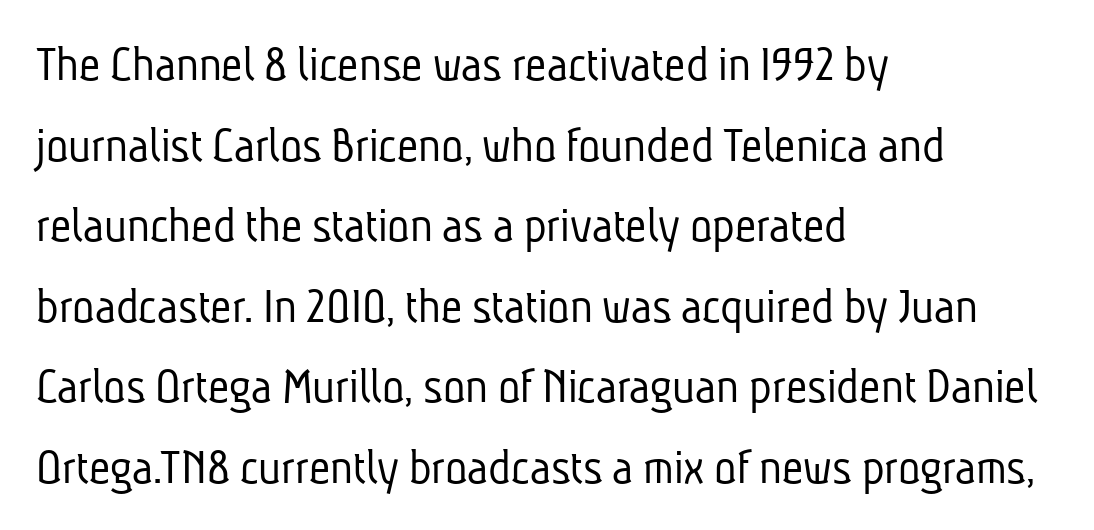
{"serif": "no", "bold": "no", "weight": "light", "width": "condensed", "stroke_contrast": "low", "x_height": "medium", "monospaced": "no", "underline": "no", "align": "left", "line_spacing": "normal", "line_spacing_ratio": 1.55, "letter_spacing": "normal", "letter_spacing_em": 0.0, "glyph_px": 52}
